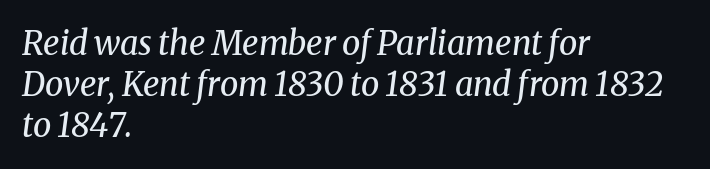
The image shows 33 px regular-weight serif type, italic (leaning right); set left-aligned, line spacing 1.24x, normal letter spacing, not underlined; medium stroke contrast and a medium x-height.
